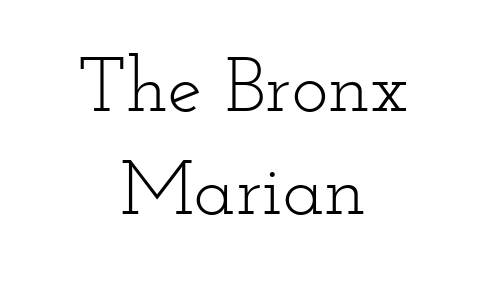
{"serif": "yes", "italic": "no", "bold": "no", "weight": "light", "width": "wide", "stroke_contrast": "low", "x_height": "small", "monospaced": "no", "underline": "no", "align": "center", "line_spacing": "normal", "line_spacing_ratio": 1.34, "letter_spacing": "normal", "letter_spacing_em": 0.0, "glyph_px": 77}
